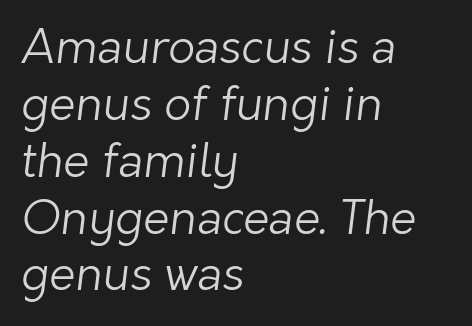
{"serif": "no", "bold": "no", "weight": "light", "width": "normal", "stroke_contrast": "low", "x_height": "medium", "monospaced": "no", "underline": "no", "align": "left", "line_spacing_ratio": 1.21, "letter_spacing": "normal", "letter_spacing_em": 0.0, "glyph_px": 47}
